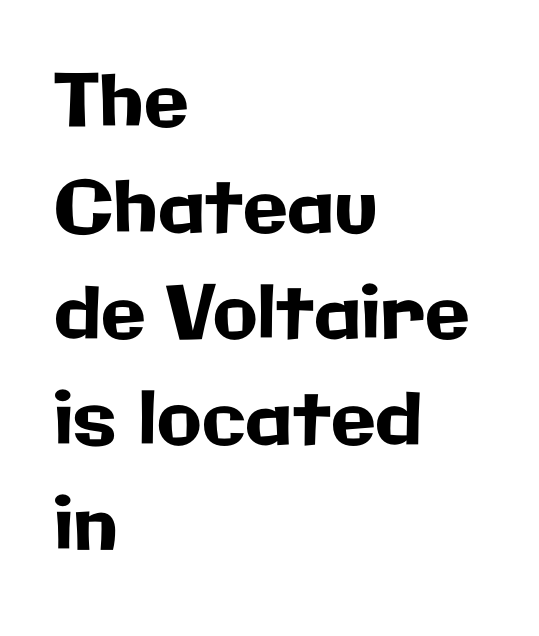
Q: Is the text italic (slanted)? A: No, it is upright.
Q: Is the typeface a serif or a sans-serif typeface? A: Sans-serif.
Q: Is the text underlined? A: No.
Q: How is the paragraph aligned? A: Left-aligned.
Q: Is the spacing between letters normal or unusually wide? A: Normal.
Q: Is the spacing between lines tight, normal or loose? A: Normal.
Q: Width (condensed, normal, or wide)? A: Normal.
Q: Stroke contrast? A: Low.
Q: x-height? A: Medium.
Q: Monospaced? A: No.
